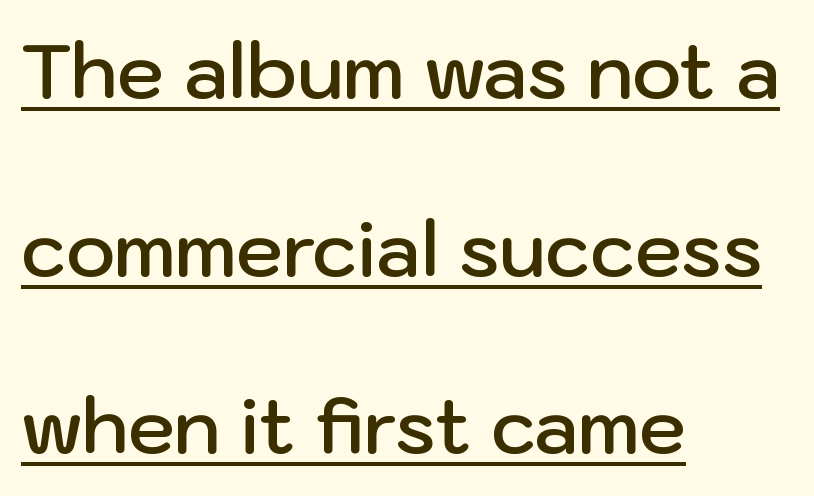
The image shows 75 px semibold sans-serif type, upright; set left-aligned, loose line spacing (2.37x), normal letter spacing, underlined; low stroke contrast and a medium x-height.
